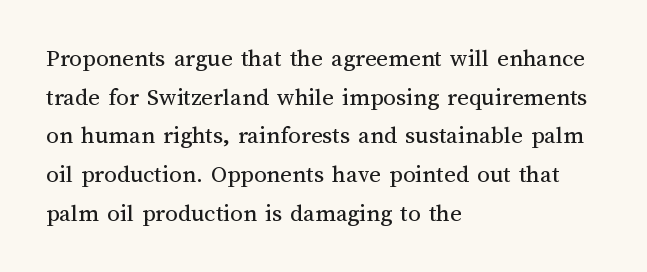
Notice how descenders clear the ascenders below comfortably — that's standard leading. Posture: vertical. Letter spacing: default. This rendering uses left alignment, leaving the right contour irregular.
